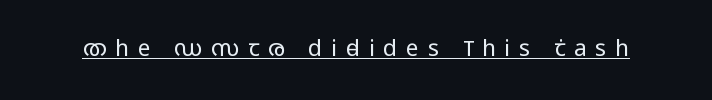
Decoration check: the copy is underlined. If you drew a line through each stem, it would be perfectly vertical. The letters are spread apart with noticeably loose tracking. Summary of weight: not heavy and not bold.
